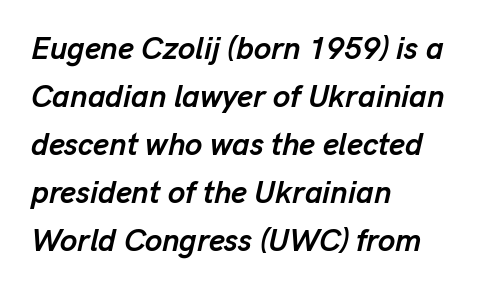
The image shows 31 px semibold type, italic (leaning right); set left-aligned, normal line spacing (1.55x), normal letter spacing, not underlined; low stroke contrast and a medium x-height.
